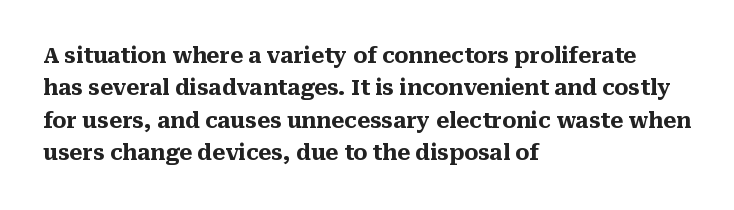
The image shows 21 px bold type, upright; set left-aligned, normal line spacing (1.54x), normal letter spacing, not underlined.
